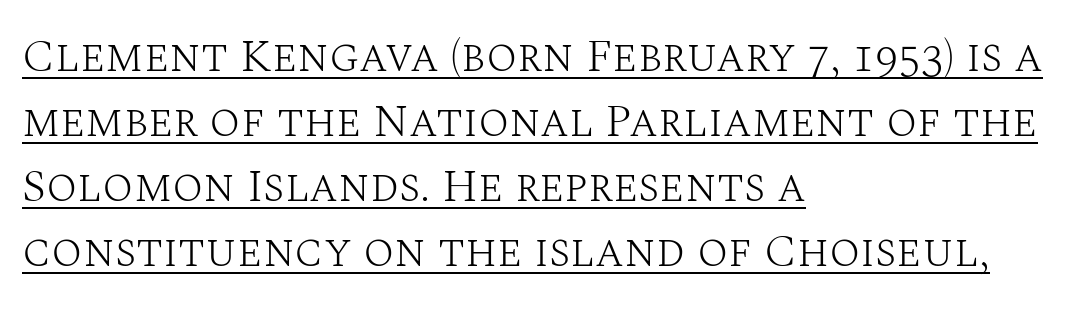
Q: Is the text bold? A: No.
Q: Is the text italic (slanted)? A: No, it is upright.
Q: Is the typeface a serif or a sans-serif typeface? A: Serif.
Q: Is the text underlined? A: Yes.
Q: How is the paragraph aligned? A: Left-aligned.
Q: Is the spacing between letters normal or unusually wide? A: Normal.
Q: Is the spacing between lines tight, normal or loose? A: Normal.
Q: Width (condensed, normal, or wide)? A: Normal.
Q: Stroke contrast? A: Medium.
Q: x-height? A: Large.
Q: Monospaced? A: No.
